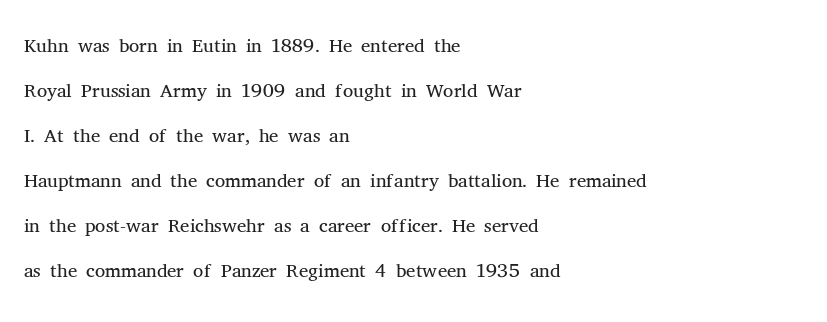
{"serif": "yes", "italic": "no", "bold": "no", "weight": "light", "width": "normal", "stroke_contrast": "medium", "x_height": "medium", "monospaced": "no", "underline": "no", "align": "left", "line_spacing": "normal", "line_spacing_ratio": 1.55, "letter_spacing": "normal", "letter_spacing_em": 0.0, "glyph_px": 29}
